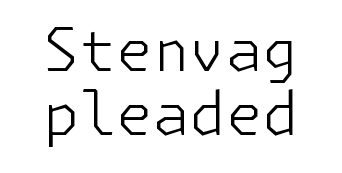
Each new line begins almost immediately beneath the previous one. The passage shown has conventional tracking throughout. Unmarked baselines from the first word to the last. Every character sits straight up, as roman type does. Unbolded letterforms with no extra heft.
